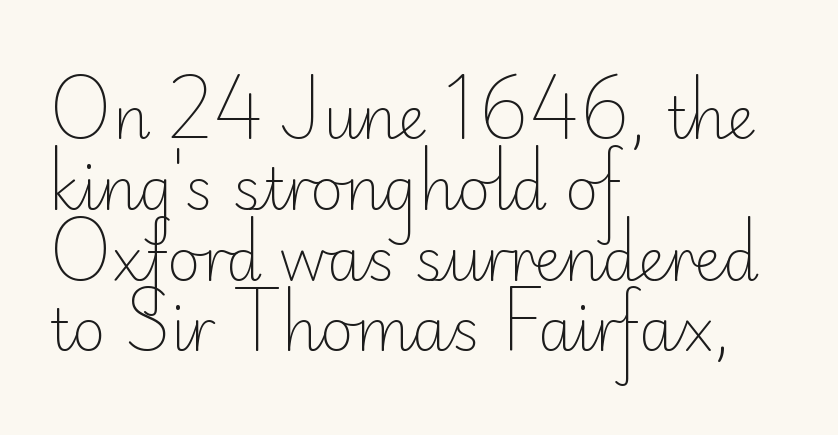
Q: Is the text bold? A: No.
Q: Is the text italic (slanted)? A: No, it is upright.
Q: Is the typeface a serif or a sans-serif typeface? A: Sans-serif.
Q: Is the text underlined? A: No.
Q: How is the paragraph aligned? A: Left-aligned.
Q: Is the spacing between letters normal or unusually wide? A: Normal.
Q: Width (condensed, normal, or wide)? A: Normal.
Q: Stroke contrast? A: Low.
Q: x-height? A: Small.
Q: Monospaced? A: No.
